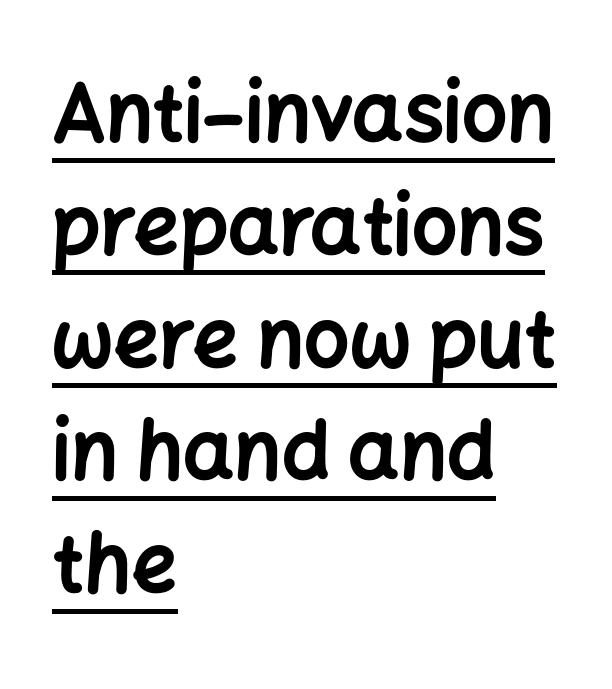
Character widths vary here, with narrow letters taking less room than wide ones. Honestly, the row spacing looks completely unremarkable. The lines are quadded left. A typesetter would call this zero additional tracking. Looks like someone drew a line under every word here. The designer went with a sans here, leaving each stem footless.
